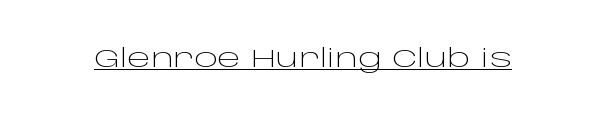
Q: Is the text bold? A: No.
Q: Is the text italic (slanted)? A: No, it is upright.
Q: Is the text underlined? A: Yes.
Q: Is the spacing between letters normal or unusually wide? A: Normal.
